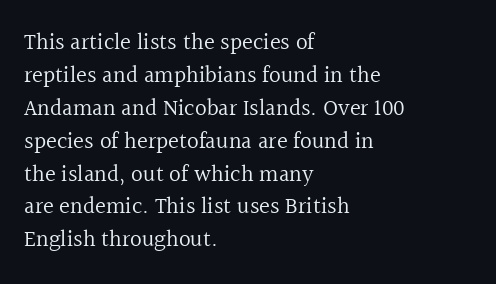
Q: Is the text bold? A: No.
Q: Is the text italic (slanted)? A: No, it is upright.
Q: Is the text underlined? A: No.
Q: How is the paragraph aligned? A: Left-aligned.
Q: Is the spacing between letters normal or unusually wide? A: Normal.
Q: Is the spacing between lines tight, normal or loose? A: Normal.
